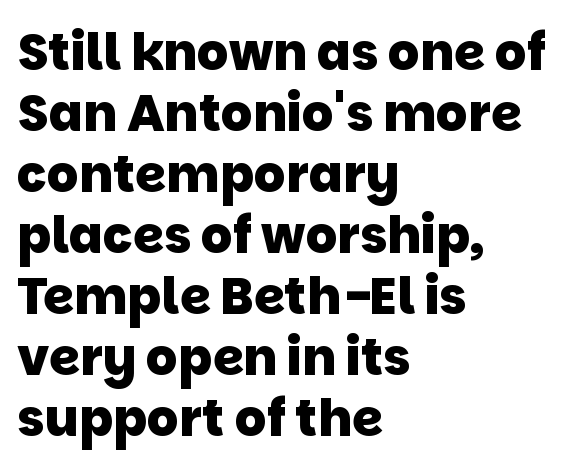
{"serif": "no", "bold": "yes", "weight": "heavy", "width": "normal", "stroke_contrast": "low", "x_height": "large", "monospaced": "no", "underline": "no", "align": "left", "line_spacing_ratio": 1.22, "letter_spacing": "normal", "letter_spacing_em": 0.0, "glyph_px": 50}
